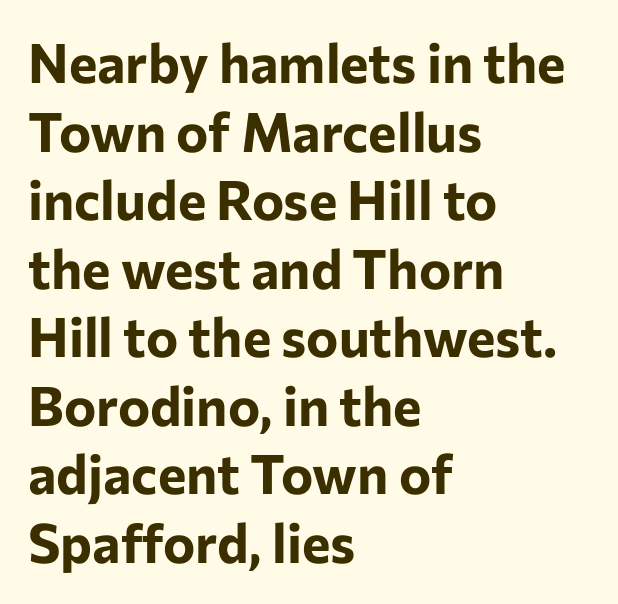
The face used here is a sans, in the tradition of grotesques and geometrics. Which margin do the lines hug? The left one — the right edge is uneven. Lines of text with bare space underneath. Compared with typical paragraphs, the rows here are spaced about the same.
